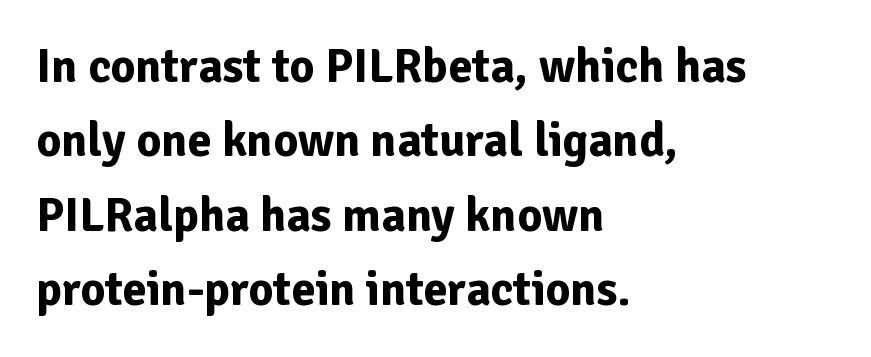
Nobody drew a line under any word here. The rendering uses natural spacing where letterforms have individual widths. The strokes are fattened all the way to bold. Where is the straight margin? On the left. The font's upright variant was chosen for this text.
